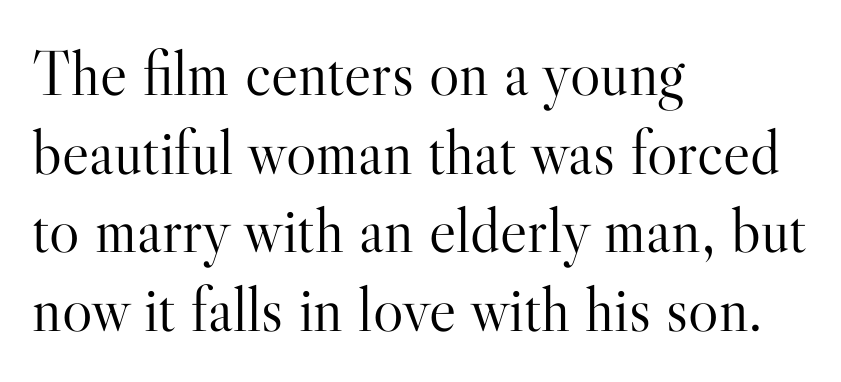
The image shows 64 px light serif type, upright; set left-aligned, line spacing 1.23x, normal letter spacing, not underlined; high stroke contrast and a small x-height.
